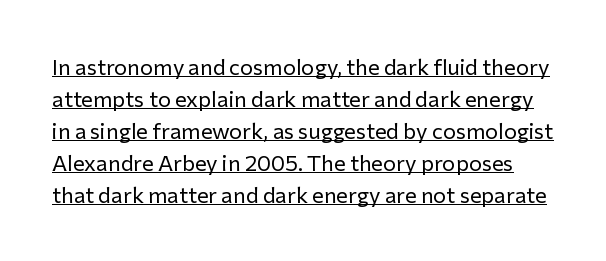
Each stroke keeps to a modest, everyday thickness or less. These lines keep a tight, regular rhythm from letter to letter. One glance says typical: line gaps are just what's usual. The specimen includes a rule beneath the text block's lines. Upright lettering throughout.
